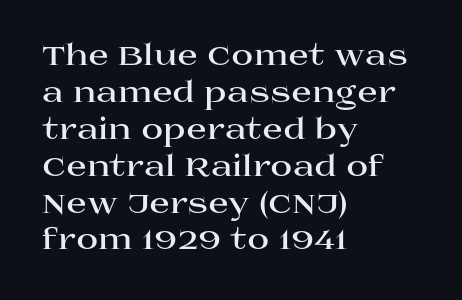
{"serif": "yes", "italic": "no", "bold": "yes", "weight": "bold", "width": "wide", "stroke_contrast": "high", "x_height": "large", "monospaced": "no", "underline": "no", "align": "left", "line_spacing_ratio": 1.23, "letter_spacing": "normal", "letter_spacing_em": 0.0, "glyph_px": 30}
